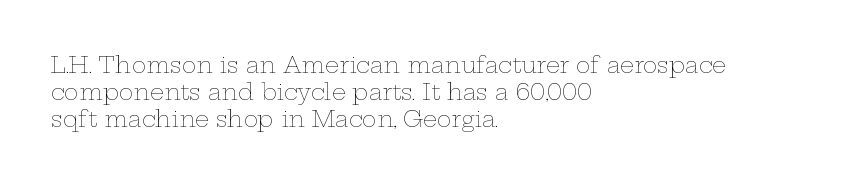
Honestly, the letter spacing is just normal — you wouldn't notice it. A student would call this left alignment; a typographer would say flush left, rag right. The font sits on the lighter half of the weight spectrum, regular included. Just letters on the line, the space beneath them empty.
